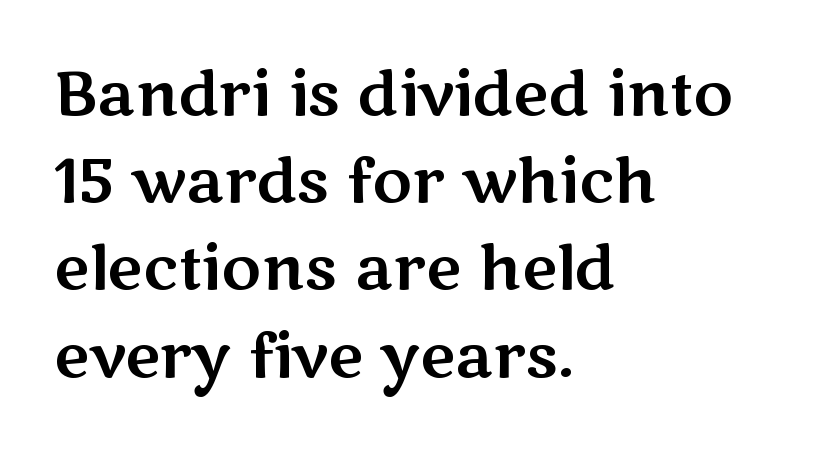
Q: Is the text italic (slanted)? A: No, it is upright.
Q: Is the typeface a serif or a sans-serif typeface? A: Sans-serif.
Q: Is the text underlined? A: No.
Q: How is the paragraph aligned? A: Left-aligned.
Q: Is the spacing between letters normal or unusually wide? A: Normal.
Q: Is the spacing between lines tight, normal or loose? A: Normal.
Q: Width (condensed, normal, or wide)? A: Wide.
Q: Stroke contrast? A: Medium.
Q: x-height? A: Medium.
Q: Monospaced? A: No.
